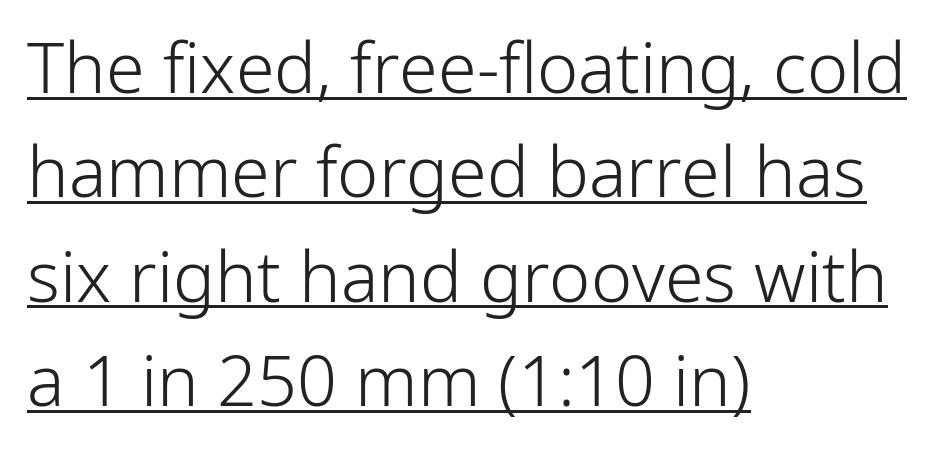
Q: Is the text bold? A: No.
Q: Is the text italic (slanted)? A: No, it is upright.
Q: Is the typeface a serif or a sans-serif typeface? A: Sans-serif.
Q: Is the text underlined? A: Yes.
Q: How is the paragraph aligned? A: Left-aligned.
Q: Is the spacing between letters normal or unusually wide? A: Normal.
Q: Is the spacing between lines tight, normal or loose? A: Normal.
Q: Width (condensed, normal, or wide)? A: Normal.
Q: Stroke contrast? A: Low.
Q: x-height? A: Medium.
Q: Monospaced? A: No.
